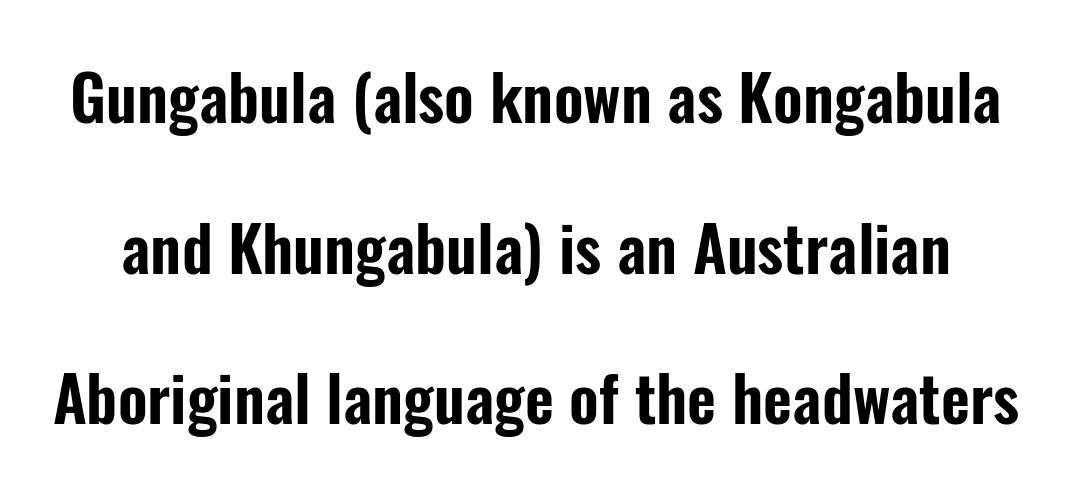
{"serif": "no", "italic": "no", "width": "condensed", "stroke_contrast": "low", "x_height": "medium", "monospaced": "no", "underline": "no", "line_spacing": "loose", "line_spacing_ratio": 2.39, "letter_spacing": "normal", "letter_spacing_em": 0.0, "glyph_px": 63}
